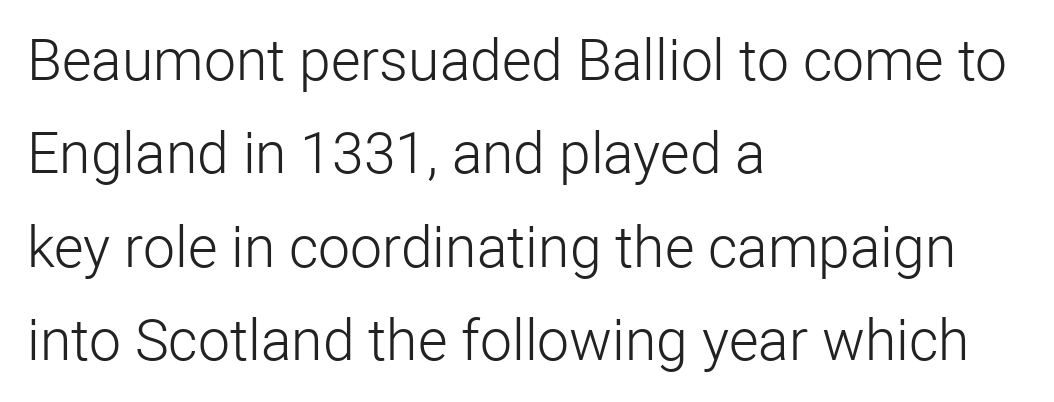
Q: Is the text bold? A: No.
Q: Is the text italic (slanted)? A: No, it is upright.
Q: Is the typeface a serif or a sans-serif typeface? A: Sans-serif.
Q: Is the text underlined? A: No.
Q: How is the paragraph aligned? A: Left-aligned.
Q: Is the spacing between letters normal or unusually wide? A: Normal.
Q: Is the spacing between lines tight, normal or loose? A: Normal.
Q: Width (condensed, normal, or wide)? A: Normal.
Q: Stroke contrast? A: Low.
Q: x-height? A: Medium.
Q: Monospaced? A: No.
